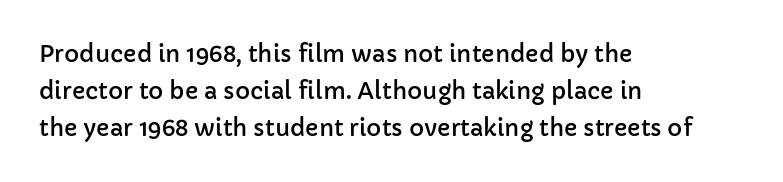
Every character sits straight up, as roman type does. Where is the straight margin? On the left. The rendering uses a moderate line-height, typical for paragraphs. Just letters on the line, the space beneath them empty. Compared with typical body copy, the letter spacing here is the same.
